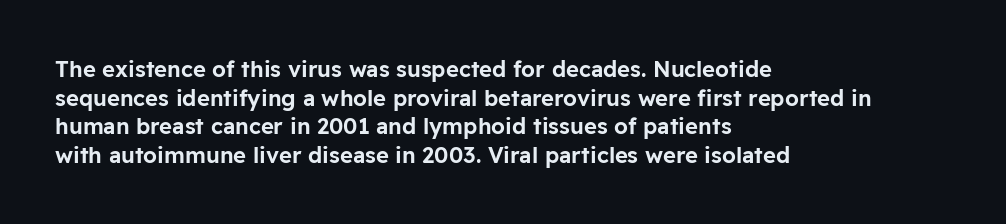
{"italic": "no", "underline": "no", "align": "left", "line_spacing": "normal", "line_spacing_ratio": 1.3, "letter_spacing": "normal", "letter_spacing_em": 0.0, "glyph_px": 22}
